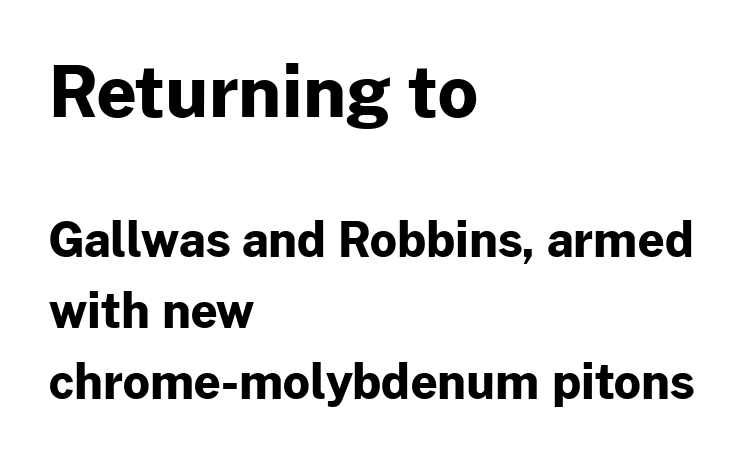
{"serif": "no", "italic": "no", "bold": "yes", "weight": "bold", "width": "normal", "stroke_contrast": "low", "x_height": "medium", "monospaced": "no", "underline": "no", "align": "left", "line_spacing": "normal", "line_spacing_ratio": 1.51, "letter_spacing": "normal", "letter_spacing_em": 0.0, "larger_block": "first", "size_ratio": 1.49, "glyph_px": 70}
